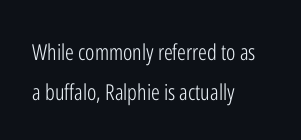
Does the lettering tilt? It doesn't — this is upright. A classic flush-left, rag-right setting is used for this passage. Standard letterfit; no display-style spreading of the glyphs. No chunkiness to these letters — they're not bold. Underlining? Definitely not there.
